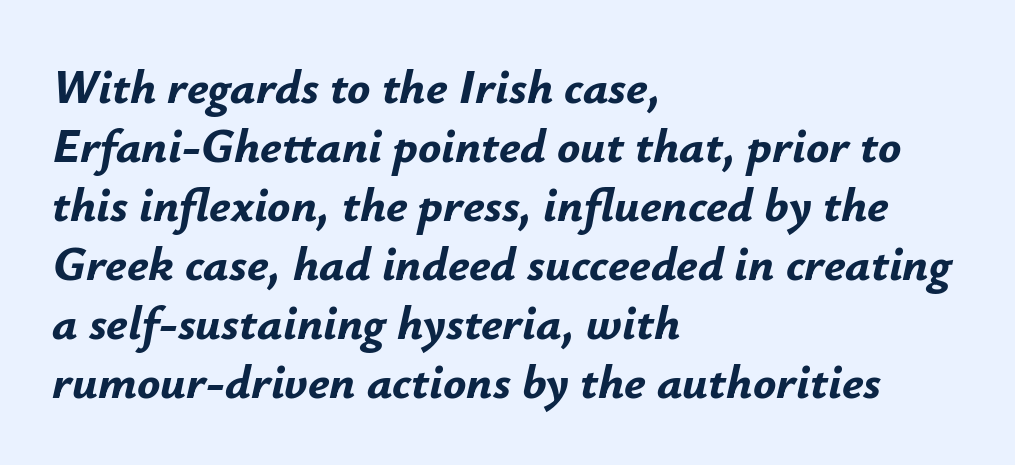
{"italic": "yes", "lean": "right", "slant_degrees": 12, "bold": "yes", "weight": "bold", "width": "normal", "stroke_contrast": "low", "x_height": "small", "monospaced": "no", "underline": "no", "align": "left", "line_spacing_ratio": 1.23, "letter_spacing": "normal", "letter_spacing_em": 0.0, "glyph_px": 48}
